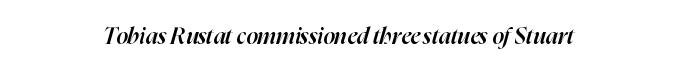
Standard letterfit; no display-style spreading of the glyphs. Underlining? Definitely not there. Its strokes are somewhat broadened, the hallmark of semibold type. When letters slant like this, we call the style italic.
